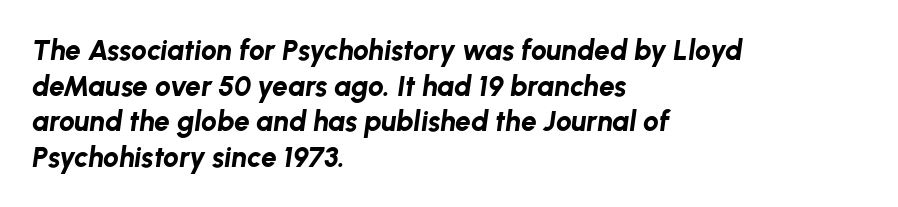
The image shows 28 px bold type, italic (leaning right); set left-aligned, normal line spacing (1.27x), normal letter spacing, not underlined; low stroke contrast and a medium x-height.
